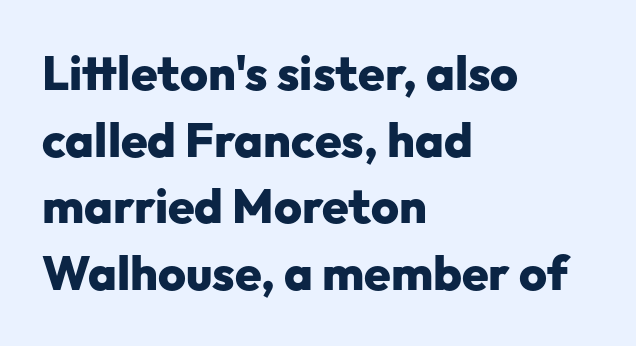
Q: Is the text bold? A: Yes.
Q: Is the text italic (slanted)? A: No, it is upright.
Q: Is the typeface a serif or a sans-serif typeface? A: Sans-serif.
Q: Is the text underlined? A: No.
Q: How is the paragraph aligned? A: Left-aligned.
Q: Is the spacing between letters normal or unusually wide? A: Normal.
Q: Is the spacing between lines tight, normal or loose? A: Normal.
Q: Width (condensed, normal, or wide)? A: Normal.
Q: Stroke contrast? A: Low.
Q: x-height? A: Medium.
Q: Monospaced? A: No.
